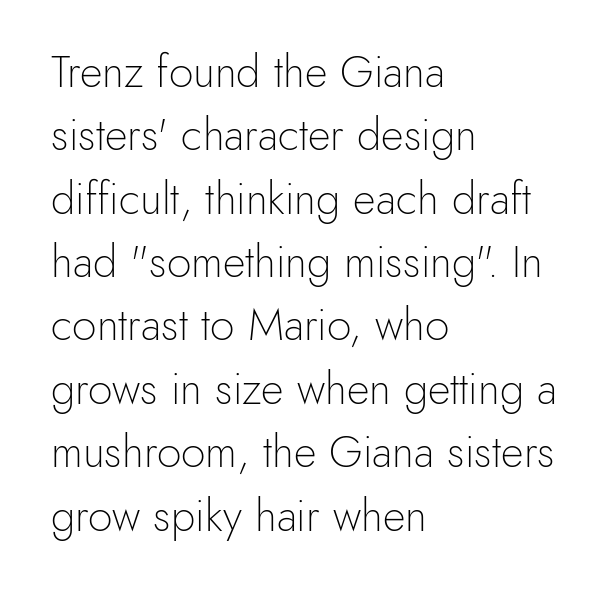
{"serif": "no", "italic": "no", "bold": "no", "weight": "light", "width": "normal", "x_height": "small", "monospaced": "no", "underline": "no", "align": "left", "line_spacing": "normal", "line_spacing_ratio": 1.44, "letter_spacing": "normal", "letter_spacing_em": 0.0, "glyph_px": 44}
